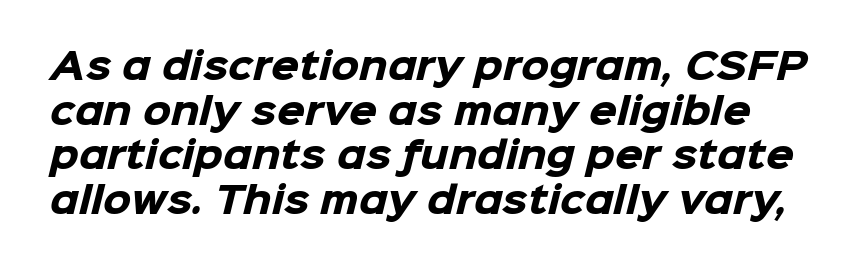
Caption: bold face, heavy strokes. Nope, no serifs anywhere on these letters. The letters advance in unequal steps, a hallmark of proportional type. Check under the words: just untouched page. Tracking here is standard; glyphs follow each other at the usual distance.
